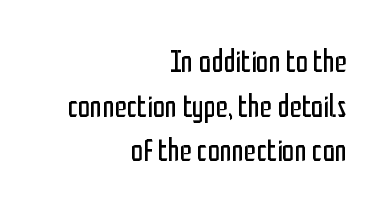
The designer went with a sans here, leaving each stem footless. Counters stay open thanks to moderate or lighter strokes. Vertically, the passage feels balanced, rows spaced as you'd expect. It's the straight-up-and-down kind of type.
